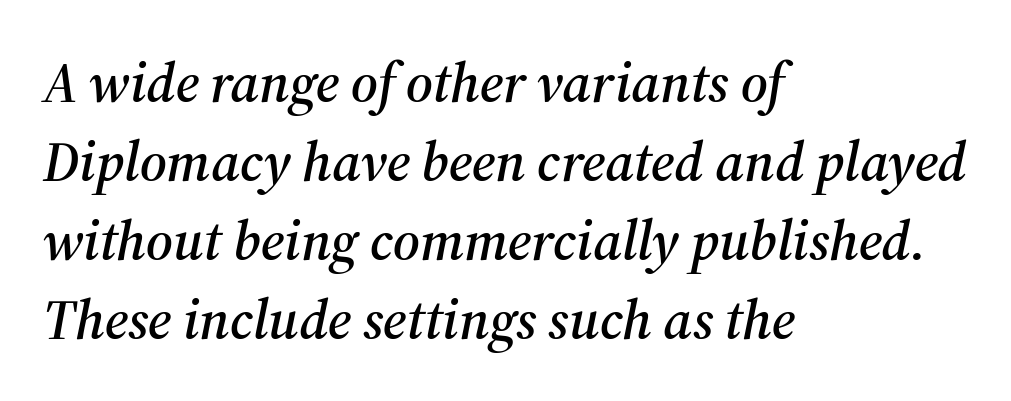
Q: Is the text italic (slanted)? A: Yes, it leans right by about 12 degrees.
Q: Is the typeface a serif or a sans-serif typeface? A: Serif.
Q: Is the text underlined? A: No.
Q: How is the paragraph aligned? A: Left-aligned.
Q: Is the spacing between letters normal or unusually wide? A: Normal.
Q: Is the spacing between lines tight, normal or loose? A: Normal.
Q: Width (condensed, normal, or wide)? A: Normal.
Q: Stroke contrast? A: Medium.
Q: x-height? A: Medium.
Q: Monospaced? A: No.
